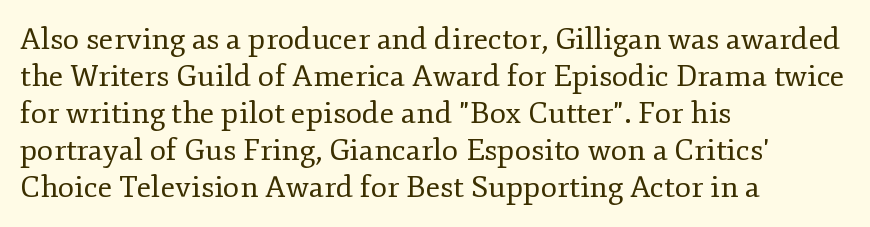
Each letter keeps its own natural width here, so spacing adapts to shape. Letter spacing: default. This rendering employs a face with finishing strokes, i.e., a serif. The typesetting does not lean heavy: it is not bold.
